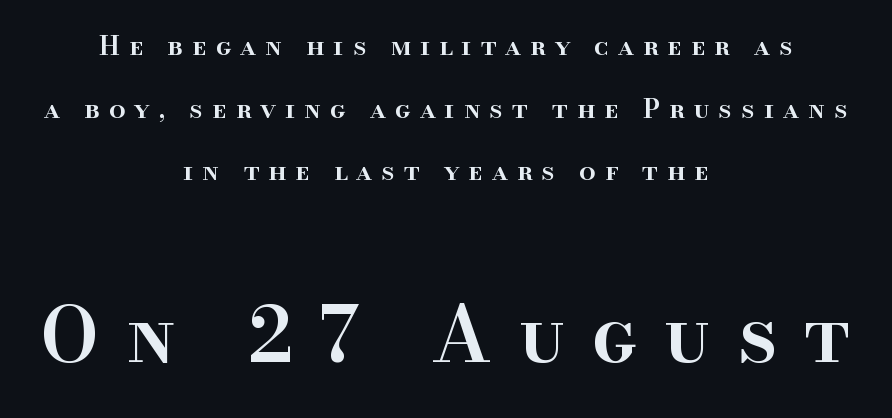
The image shows 77 px semibold serif type, upright; set centered, loose line spacing (2.41x), unusually wide letter spacing (+0.34 em), not underlined; the second (bottom) block is 2.96x larger; high stroke contrast and a small x-height.
